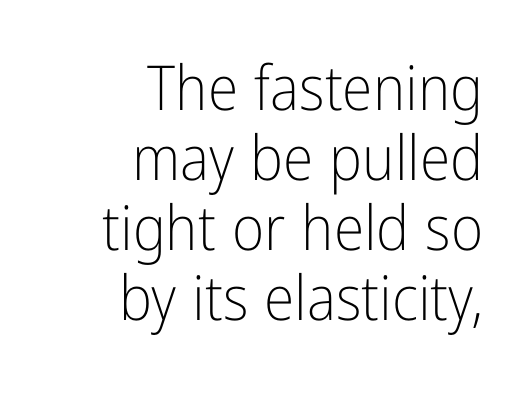
Q: Is the text bold? A: No.
Q: Is the text italic (slanted)? A: No, it is upright.
Q: Is the typeface a serif or a sans-serif typeface? A: Sans-serif.
Q: Is the text underlined? A: No.
Q: How is the paragraph aligned? A: Right-aligned.
Q: Is the spacing between letters normal or unusually wide? A: Normal.
Q: Is the spacing between lines tight, normal or loose? A: Tight.
Q: Width (condensed, normal, or wide)? A: Condensed.
Q: Stroke contrast? A: Low.
Q: x-height? A: Medium.
Q: Monospaced? A: No.
